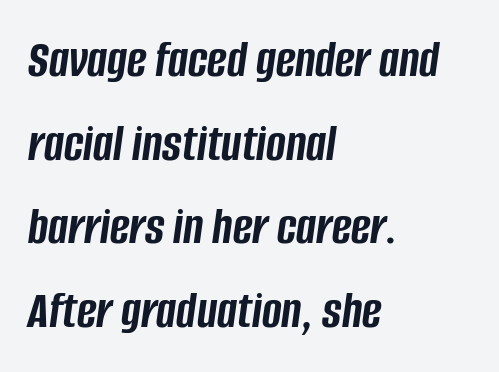
{"italic": "yes", "lean": "right", "slant_degrees": 8, "bold": "yes", "weight": "semibold", "width": "condensed", "stroke_contrast": "low", "x_height": "large", "monospaced": "no", "underline": "no", "align": "left", "line_spacing": "normal", "line_spacing_ratio": 1.58, "letter_spacing": "normal", "letter_spacing_em": 0.0, "glyph_px": 53}
